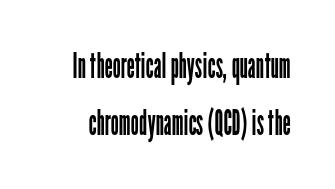
Tall strokes in this sample are plumb rather than angled. Summary of vertical rhythm: regular, with standard interline spacing. The face used here is proportionally spaced, like ordinary book or web type. Glance below the letters and you will spot only blank space. Are there feet on the stems? There aren't — it's a sans.
